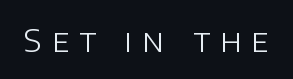
{"serif": "no", "italic": "no", "bold": "no", "weight": "light", "width": "normal", "stroke_contrast": "low", "x_height": "large", "monospaced": "no", "underline": "no", "letter_spacing": "wide", "letter_spacing_em": 0.31, "glyph_px": 32}
